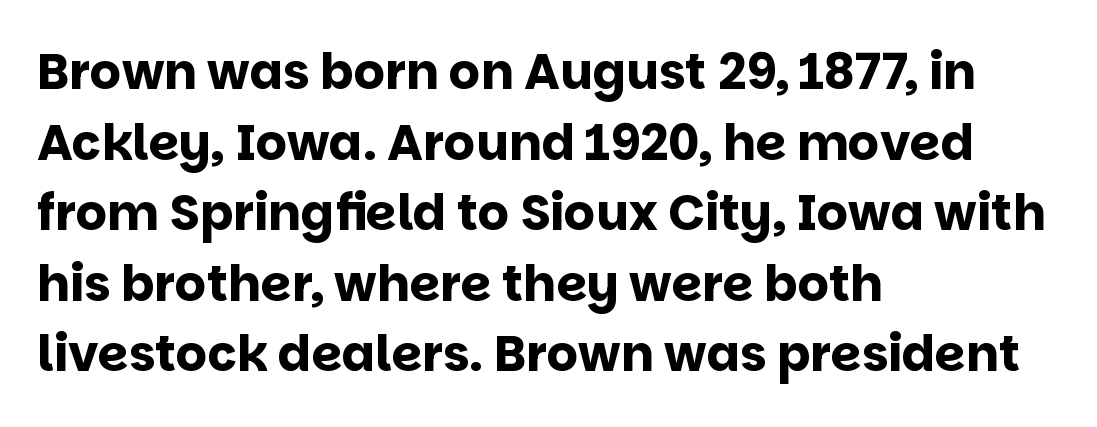
A typesetter would call this zero additional tracking. The baseline area is clear. The rows are spaced the way most documents space them. Caption: bold face, heavy strokes. Teacher's note: observe the even left margin — that is flush-left alignment.
